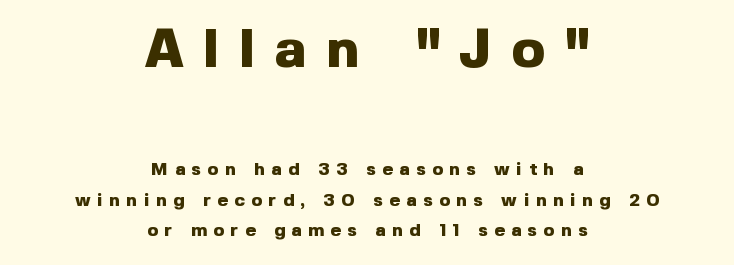
{"serif": "no", "italic": "no", "bold": "yes", "weight": "heavy", "width": "normal", "x_height": "medium", "monospaced": "no", "underline": "no", "align": "center", "line_spacing": "normal", "line_spacing_ratio": 1.68, "letter_spacing": "wide", "letter_spacing_em": 0.37, "larger_block": "first", "size_ratio": 3.06, "glyph_px": 55}
